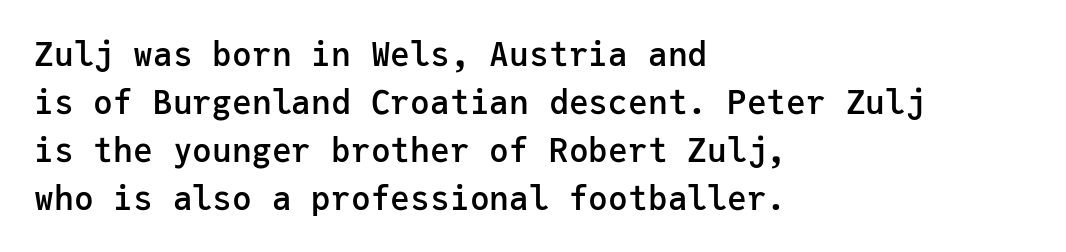
Q: Is the text bold? A: Semi-bold.
Q: Is the text italic (slanted)? A: No, it is upright.
Q: Is the typeface a serif or a sans-serif typeface? A: Sans-serif.
Q: Is the text underlined? A: No.
Q: How is the paragraph aligned? A: Left-aligned.
Q: Is the spacing between letters normal or unusually wide? A: Normal.
Q: Is the spacing between lines tight, normal or loose? A: Normal.
Q: Width (condensed, normal, or wide)? A: Normal.
Q: Stroke contrast? A: Low.
Q: x-height? A: Medium.
Q: Monospaced? A: Yes.
